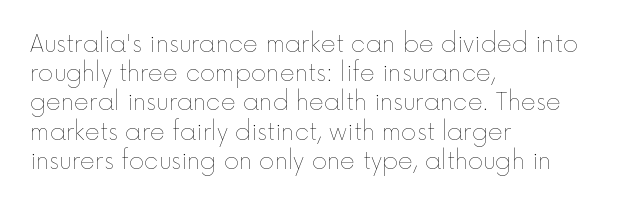
The image shows 23 px text type, upright; set left-aligned, normal line spacing (1.27x), normal letter spacing, not underlined.
